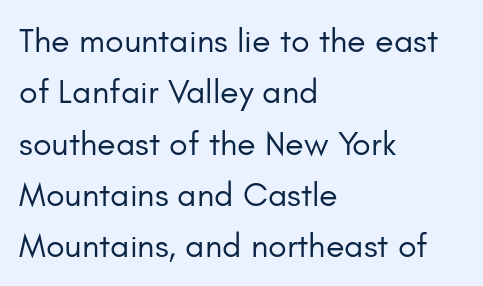
The image shows 34 px regular-weight sans-serif type, upright; set left-aligned, normal line spacing (1.51x), normal letter spacing, not underlined; low stroke contrast and a small x-height.
